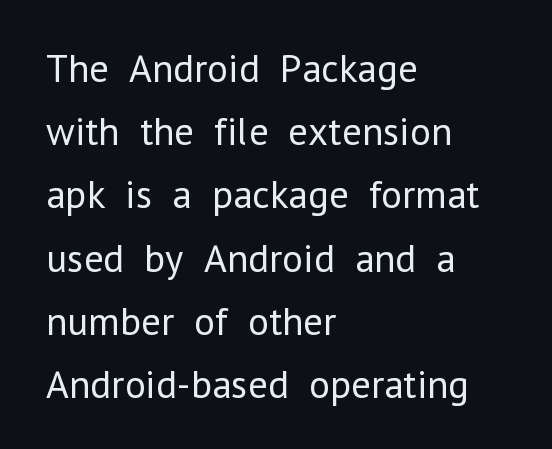
The image shows 40 px regular-weight sans-serif type, upright; set left-aligned, normal line spacing (1.58x), normal letter spacing, not underlined; low stroke contrast and a medium x-height.
